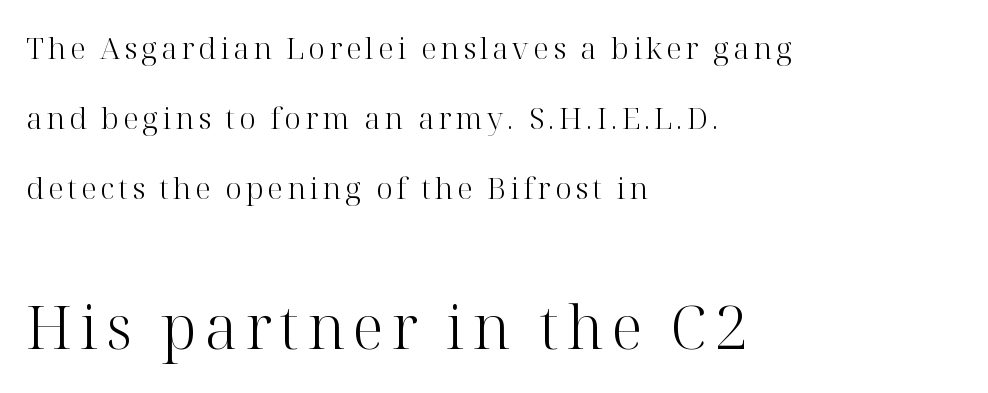
Quick note: not italic, upright. You could not count columns in this text — the font is proportionally spaced. Leading is clearly above the norm, producing a sparse column. Does the type have serifs? Yes, each stem ends in a small foot.
